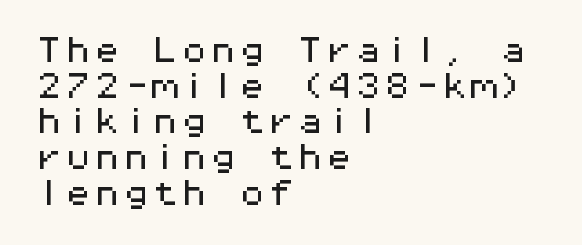
The image shows 29 px wide sans-serif type, upright, monospaced; set left-aligned, line spacing 1.23x, normal letter spacing, not underlined; medium stroke contrast and a medium x-height.
